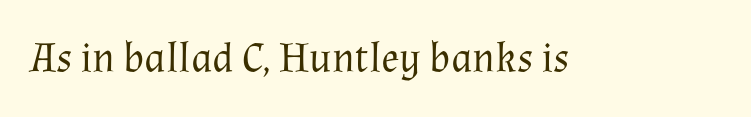
The image shows 42 px regular-weight serif type, upright; set normal letter spacing, not underlined; medium stroke contrast and a medium x-height.
